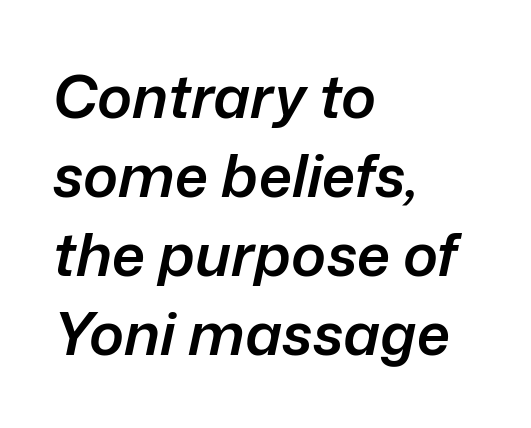
{"italic": "yes", "lean": "right", "slant_degrees": 12, "bold": "semi", "weight": "semibold", "width": "normal", "stroke_contrast": "low", "x_height": "medium", "monospaced": "no", "underline": "no", "align": "left", "line_spacing": "normal", "line_spacing_ratio": 1.34, "letter_spacing": "normal", "letter_spacing_em": 0.0, "glyph_px": 59}
